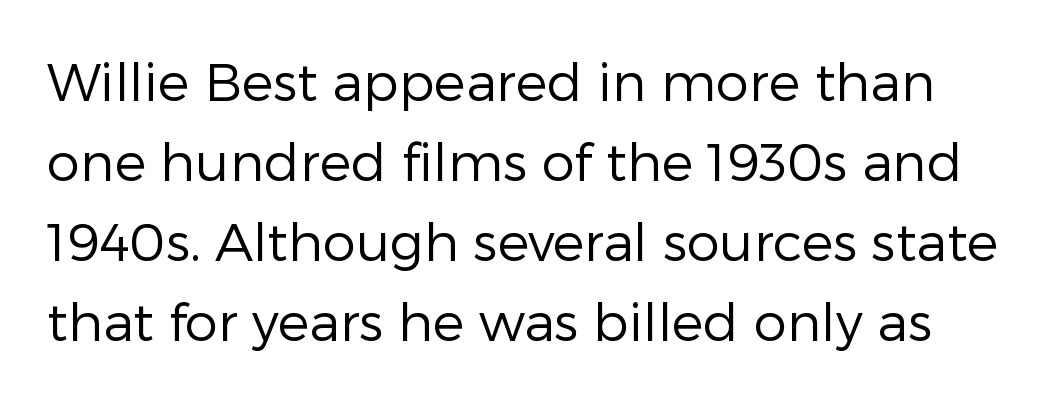
The image shows 53 px regular-weight sans-serif type, upright; set normal line spacing (1.51x), normal letter spacing, not underlined; low stroke contrast and a medium x-height.
